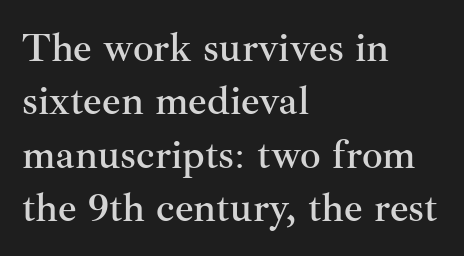
Lines of text with bare space underneath. Default kerning and tracking; the words read as compact shapes. When letters stand straight like this, we call the style roman or upright. Line spacing here is normal. Each letter keeps its own natural width here, so spacing adapts to shape.
